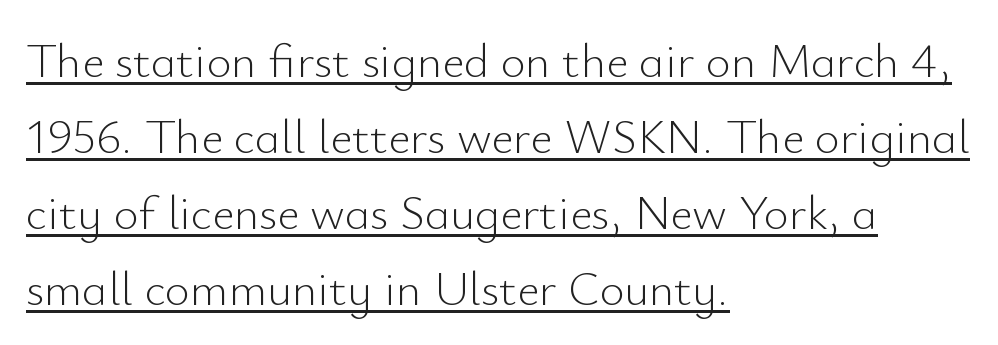
A typesetter would label this face a sans. Short note: letters normally spaced. Quick note: interline space is typical. Think of a printed novel: that variable character pitch is what you see here.
